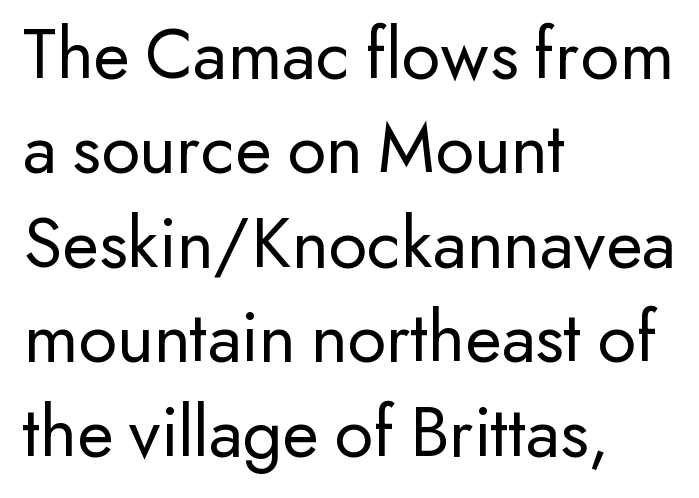
Has an underline been added? It has not. The gaps between neighbouring characters are ordinary and unremarkable. The typeface chosen for these lines omits serifs. The passage shown is typed in a proportional face where columns would drift.
